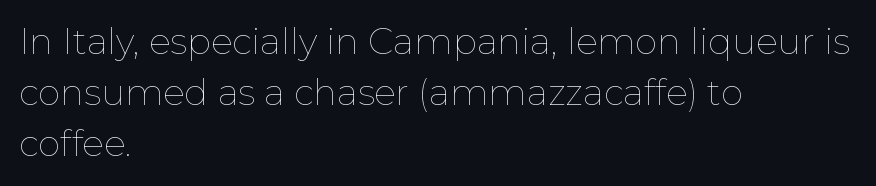
Line starts are locked; line ends wander. It's the straight-up-and-down kind of type. Lines of text with bare space underneath. The passage shown stacks its lines at a standard gap. Here the designer chose a conventional face with non-uniform glyph widths.
